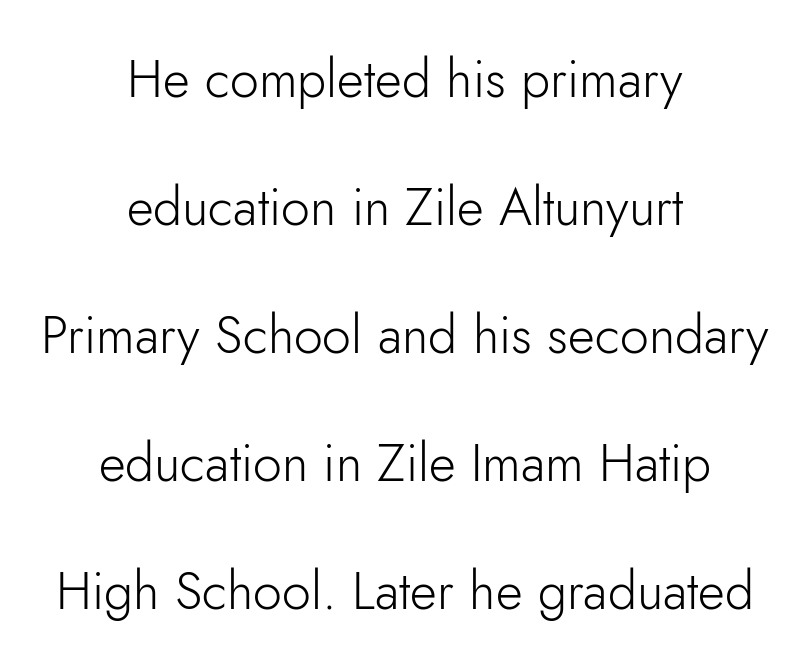
The image shows 52 px light sans-serif type, upright; set centered, loose line spacing (2.46x), normal letter spacing, not underlined; low stroke contrast and a small x-height.
